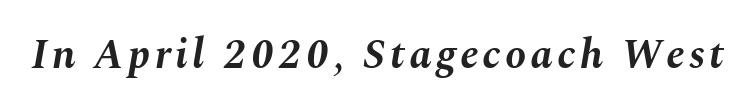
Words float on clear page, feet unadorned. Every character sits at an angle, as italics do. Note the varied advance widths — an 'i' is clearly narrower than an 'm'. Strokes here are thick enough to call this a true bold.
